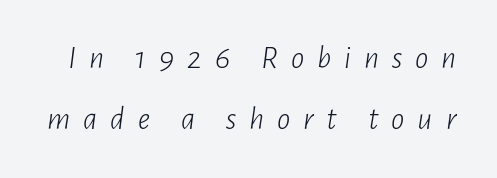
Q: Is the text bold? A: No.
Q: Is the text italic (slanted)? A: Yes, it leans right by about 7 degrees.
Q: Is the text underlined? A: No.
Q: Is the spacing between letters normal or unusually wide? A: Unusually wide.
Q: Width (condensed, normal, or wide)? A: Condensed.
Q: Stroke contrast? A: Low.
Q: x-height? A: Medium.
Q: Monospaced? A: No.
